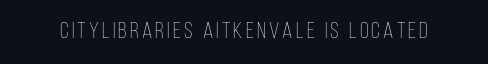
Honestly, there is no underline to notice here at all. This is roman type, the default non-slanted kind. Weight: not bold — regular or lighter.
